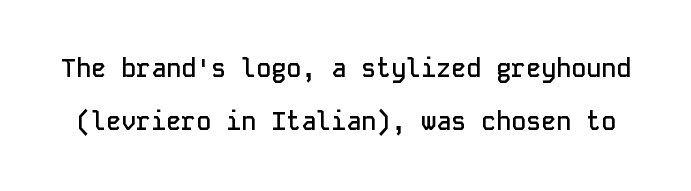
The image shows 25 px text type, upright; set loose line spacing (2.13x), normal letter spacing, not underlined.
